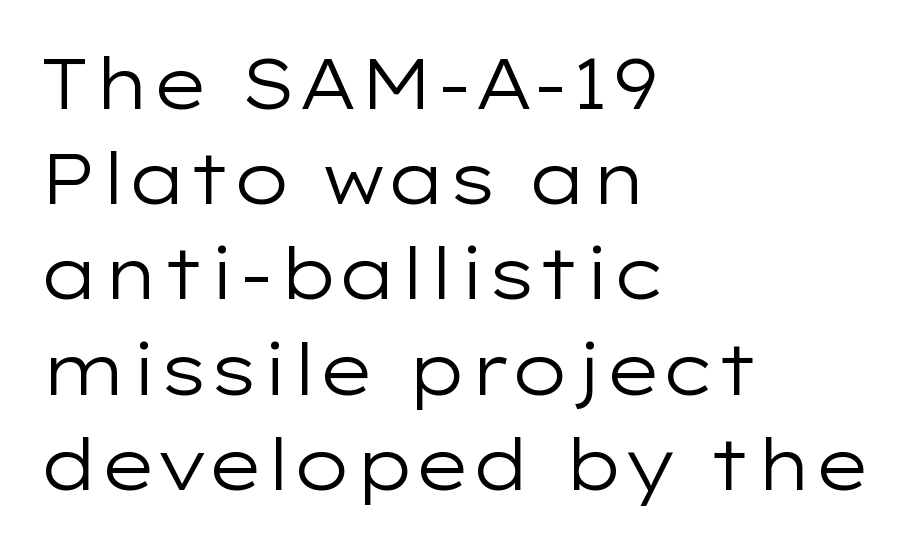
Q: Is the text bold? A: No.
Q: Is the text italic (slanted)? A: No, it is upright.
Q: Is the typeface a serif or a sans-serif typeface? A: Sans-serif.
Q: Is the text underlined? A: No.
Q: How is the paragraph aligned? A: Left-aligned.
Q: Is the spacing between letters normal or unusually wide? A: Normal.
Q: Is the spacing between lines tight, normal or loose? A: Normal.
Q: Width (condensed, normal, or wide)? A: Wide.
Q: Stroke contrast? A: Low.
Q: x-height? A: Medium.
Q: Monospaced? A: No.
